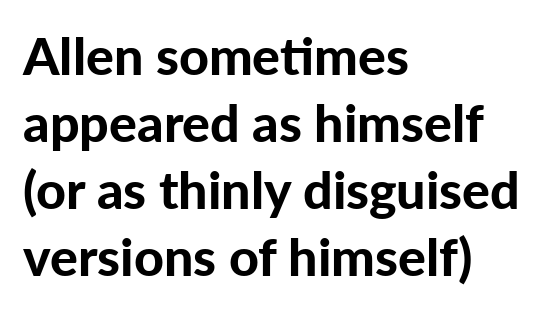
{"serif": "no", "italic": "no", "bold": "yes", "weight": "bold", "width": "normal", "stroke_contrast": "low", "x_height": "medium", "monospaced": "no", "underline": "no", "align": "left", "line_spacing": "normal", "line_spacing_ratio": 1.29, "letter_spacing": "normal", "letter_spacing_em": 0.0, "glyph_px": 52}
